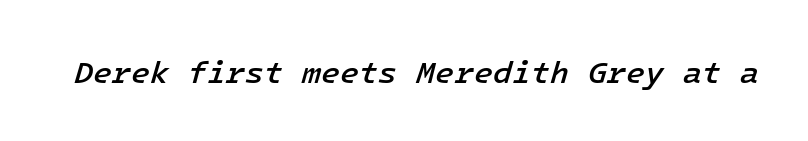
Caption: standard tracking, unaltered. A clean baseline with only descenders dipping below it. In terms of weight, the rendering is demibold, just under bold. The letters are slanted; this is an italic face.
